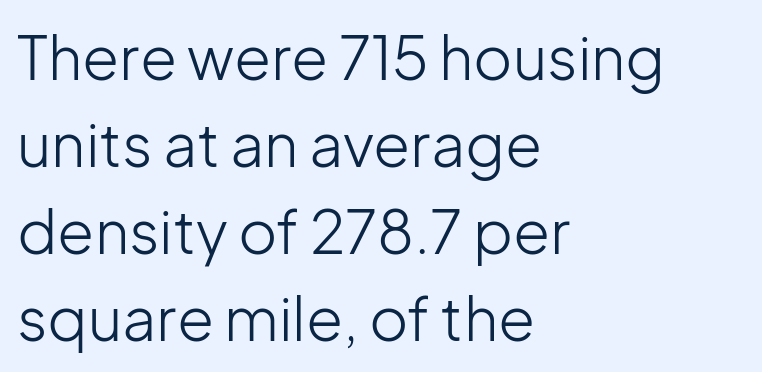
Observe the absence of serifs on each vertical stroke in this sample. Spacing verdict: proportional, widths tailored to each character. The typesetting does not lean heavy: it is not bold. The type sits square on the baseline with zero lean.
